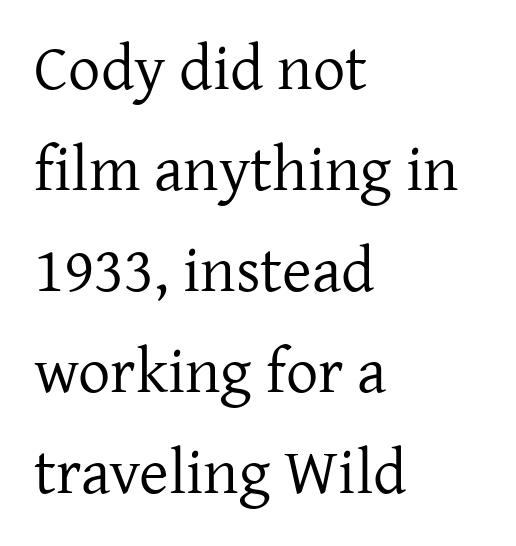
Observe the serifs anchoring each vertical stroke in this sample. The characters are drawn with everyday or finer stroke widths. Compared with a centered layout, this one pins lines to the left instead. The vertical gap from one line to the next is medium.
